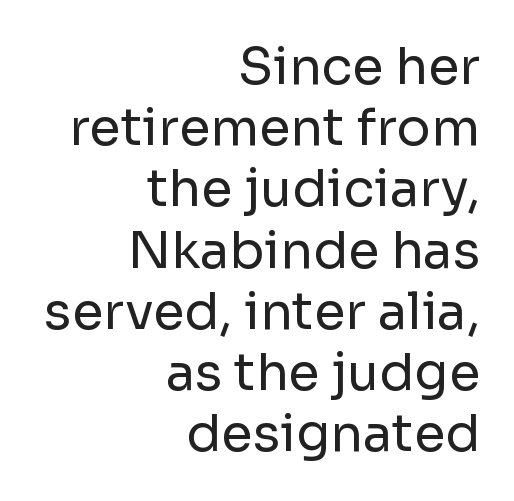
{"serif": "no", "italic": "no", "bold": "no", "weight": "regular", "width": "normal", "stroke_contrast": "low", "x_height": "medium", "monospaced": "no", "underline": "no", "align": "right", "line_spacing_ratio": 1.2, "letter_spacing": "normal", "letter_spacing_em": 0.0, "glyph_px": 51}
